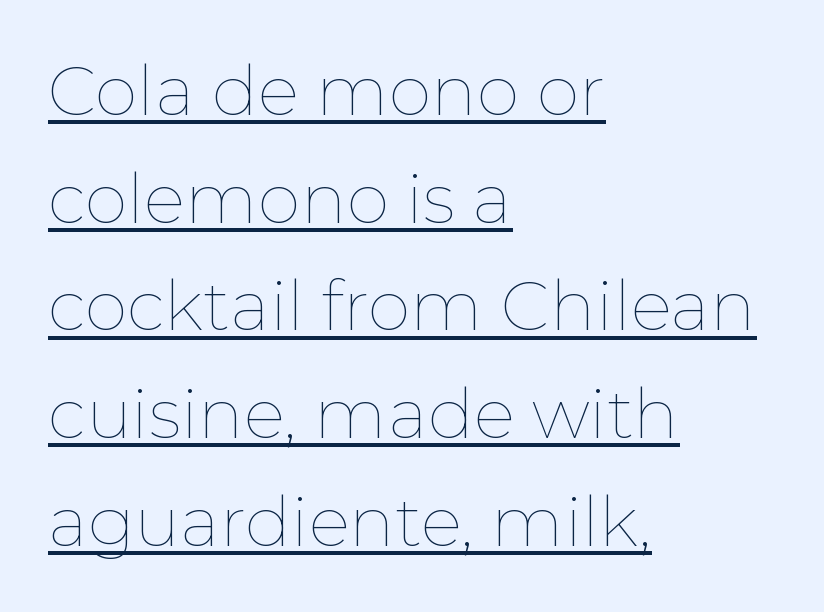
Quick note: not italic, upright. The string is rendered with underlining switched on. Heaviness? Minimal to ordinary, like unemphasized prose. The setting favours the left margin, as ordinary paragraphs usually do. Inter-character spacing is left at the font's built-in metrics.
